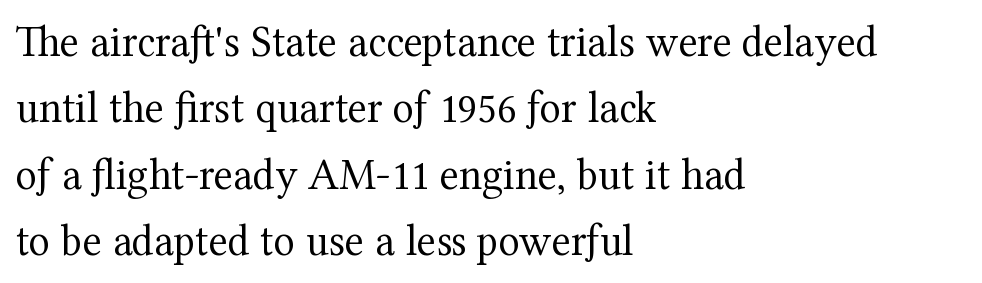
The image shows 44 px regular-weight serif type, upright; set left-aligned, normal line spacing (1.51x), normal letter spacing, not underlined; medium stroke contrast and a medium x-height.
